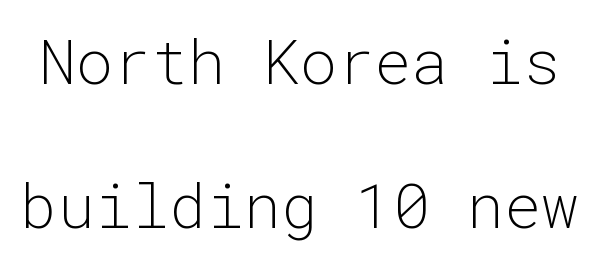
The image shows 62 px light sans-serif type, upright, monospaced; set loose line spacing (2.33x), normal letter spacing, not underlined; low stroke contrast and a medium x-height.
